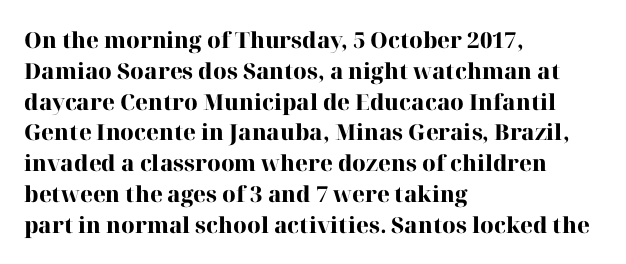
Q: Is the text bold? A: Yes.
Q: Is the text italic (slanted)? A: No, it is upright.
Q: Is the text underlined? A: No.
Q: How is the paragraph aligned? A: Left-aligned.
Q: Is the spacing between letters normal or unusually wide? A: Normal.
Q: Is the spacing between lines tight, normal or loose? A: Normal.
